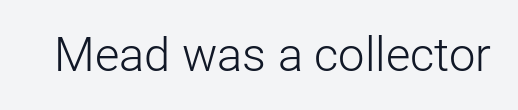
{"serif": "no", "italic": "no", "bold": "no", "weight": "light", "width": "normal", "stroke_contrast": "low", "x_height": "medium", "monospaced": "no", "underline": "no", "letter_spacing": "normal", "letter_spacing_em": 0.0, "glyph_px": 47}
